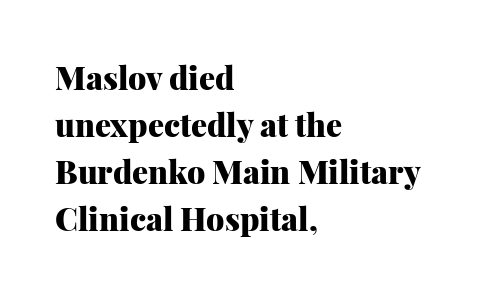
To sum up the face: it has serifs. The type sits square on the baseline with zero lean. The letters advance in unequal steps, a hallmark of proportional type. In CSS terms this would be text-align: left. The line texture is even and compact thanks to regular tracking.
